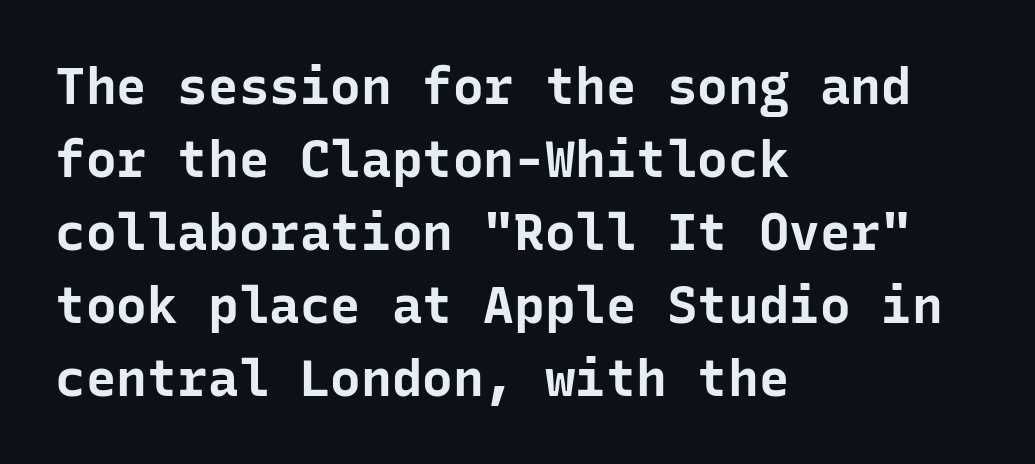
{"serif": "no", "italic": "no", "bold": "yes", "weight": "bold", "width": "normal", "stroke_contrast": "low", "x_height": "medium", "monospaced": "yes", "underline": "no", "align": "left", "line_spacing": "normal", "line_spacing_ratio": 1.43, "letter_spacing": "normal", "letter_spacing_em": 0.0, "glyph_px": 51}
